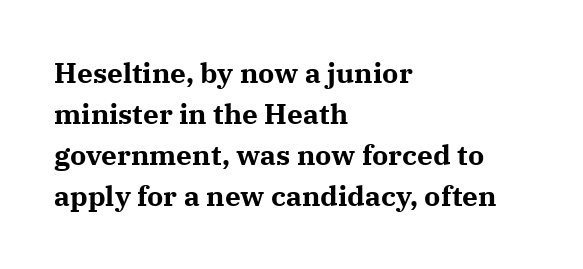
{"serif": "yes", "italic": "no", "bold": "yes", "weight": "bold", "width": "normal", "stroke_contrast": "medium", "x_height": "medium", "monospaced": "no", "underline": "no", "align": "left", "line_spacing": "normal", "line_spacing_ratio": 1.47, "letter_spacing": "normal", "letter_spacing_em": 0.0, "glyph_px": 28}
